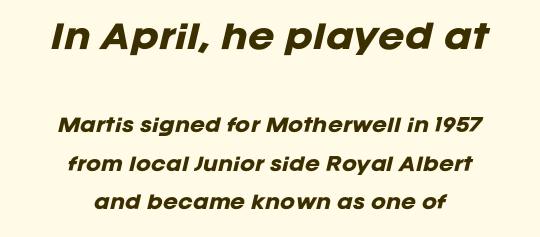
Q: Is the text bold? A: Yes.
Q: Is the text italic (slanted)? A: Yes, it leans right by about 12 degrees.
Q: Is the text underlined? A: No.
Q: How is the paragraph aligned? A: Centered.
Q: Is the spacing between letters normal or unusually wide? A: Normal.
Q: Is the spacing between lines tight, normal or loose? A: Loose.
Q: Which block of text is set in a larger size, the first (top) or the second (bottom)? A: The first (top) one.
Q: Width (condensed, normal, or wide)? A: Normal.
Q: Stroke contrast? A: Low.
Q: x-height? A: Large.
Q: Monospaced? A: No.
